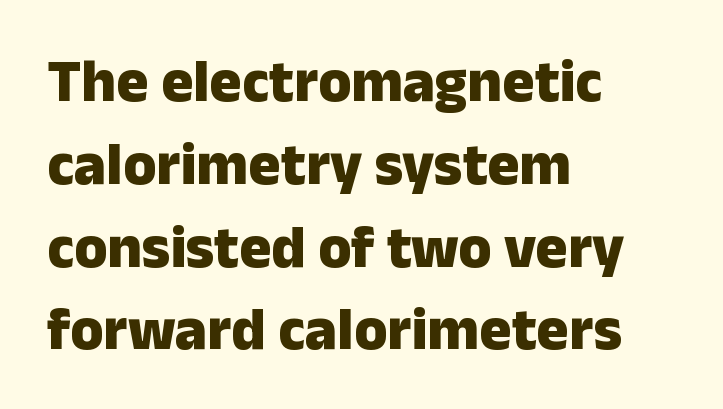
{"serif": "no", "italic": "no", "bold": "yes", "weight": "heavy", "width": "normal", "stroke_contrast": "low", "x_height": "medium", "monospaced": "no", "underline": "no", "align": "left", "line_spacing": "normal", "line_spacing_ratio": 1.38, "letter_spacing": "normal", "letter_spacing_em": 0.0, "glyph_px": 60}
